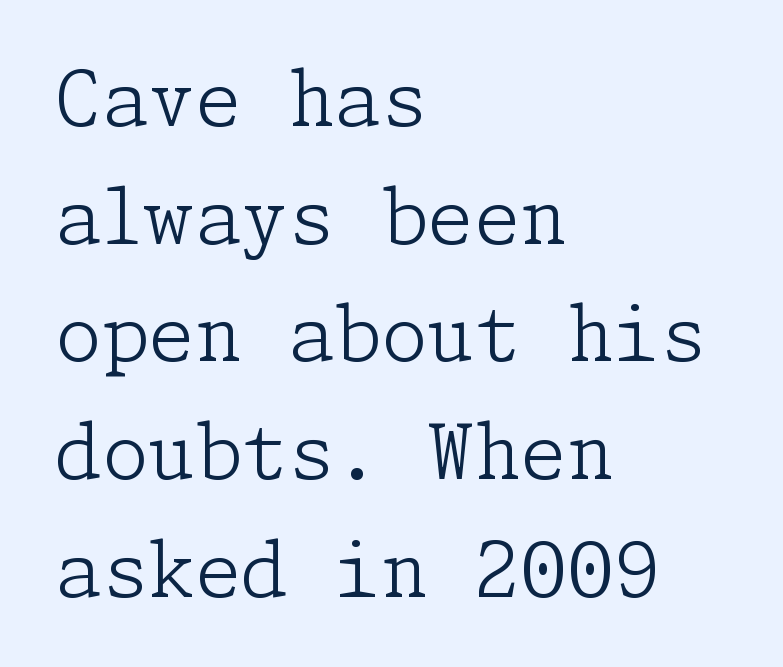
The image shows 75 px light serif type, upright; set left-aligned, normal line spacing (1.57x), normal letter spacing, not underlined; low stroke contrast and a medium x-height.
